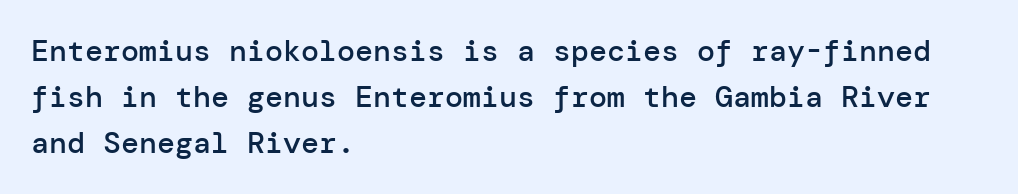
{"serif": "no", "italic": "no", "bold": "semi", "weight": "semibold", "width": "normal", "stroke_contrast": "low", "x_height": "medium", "underline": "no", "align": "left", "line_spacing": "normal", "line_spacing_ratio": 1.53, "letter_spacing": "normal", "letter_spacing_em": 0.0, "glyph_px": 30}
